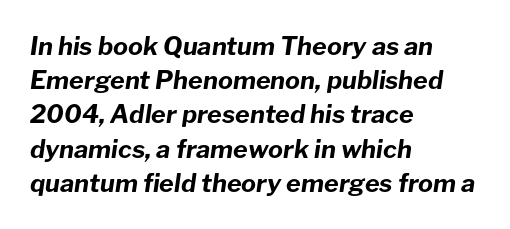
The image shows 25 px bold type, italic (leaning right); set left-aligned, normal line spacing (1.37x), normal letter spacing, not underlined.
